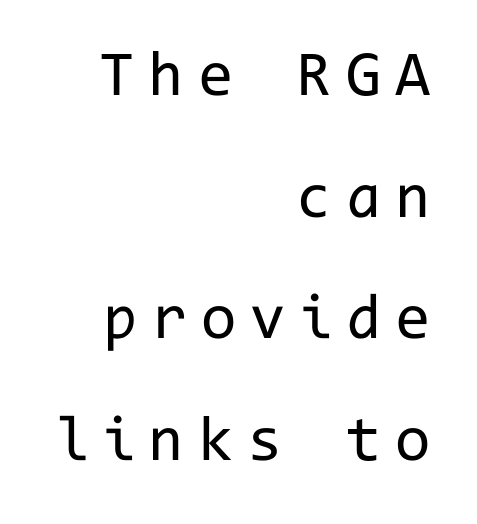
Unmarked baselines from the first word to the last. Airy leading. Typeset ragged left — the right edge is the straight one. These lines are composed in type without serifs.
